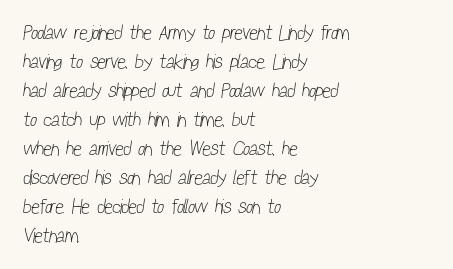
{"bold": "no", "underline": "no", "align": "left", "line_spacing": "normal", "line_spacing_ratio": 1.45, "letter_spacing": "normal", "letter_spacing_em": 0.0, "glyph_px": 20}
